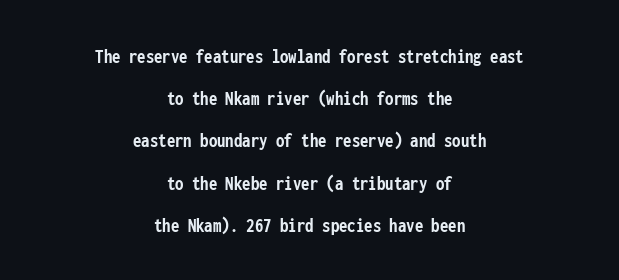
Q: Is the text bold? A: Yes.
Q: Is the text italic (slanted)? A: No, it is upright.
Q: Is the text underlined? A: No.
Q: How is the paragraph aligned? A: Centered.
Q: Is the spacing between letters normal or unusually wide? A: Normal.
Q: Is the spacing between lines tight, normal or loose? A: Loose.
